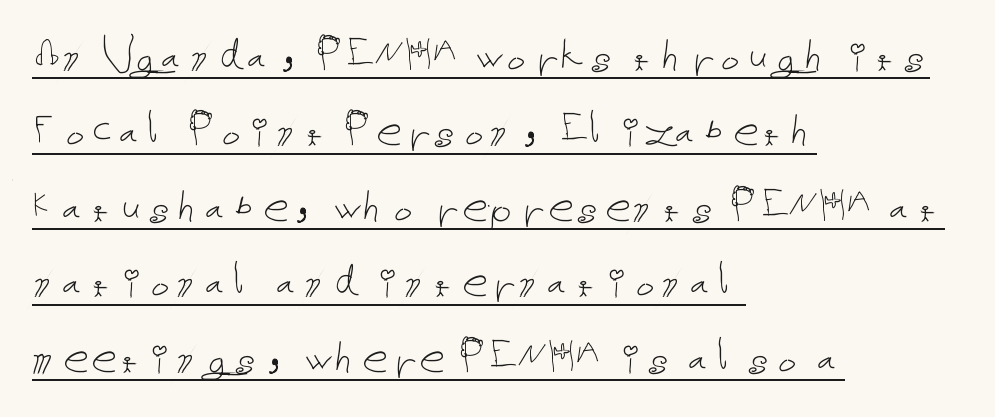
When letters stand straight like this, we call the style roman or upright. Leftover space on each line is placed entirely after the last word. Normally led — the rows are evenly, conventionally spaced. Caption: lettering with a line underneath. Nothing heavy about these letters — not bold at all.
